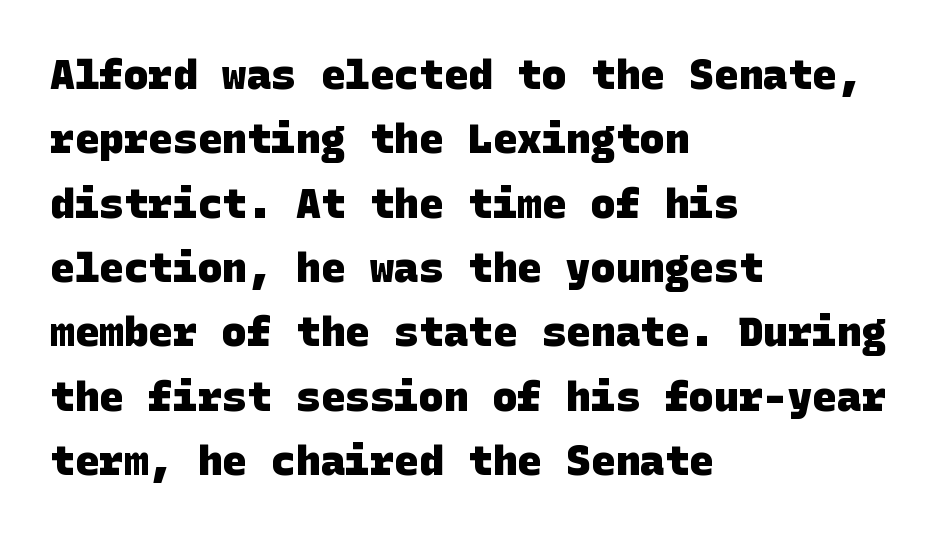
{"serif": "no", "bold": "yes", "weight": "heavy", "width": "normal", "stroke_contrast": "low", "x_height": "large", "underline": "no", "align": "left", "line_spacing": "normal", "line_spacing_ratio": 1.57, "letter_spacing": "normal", "letter_spacing_em": 0.0, "glyph_px": 41}
